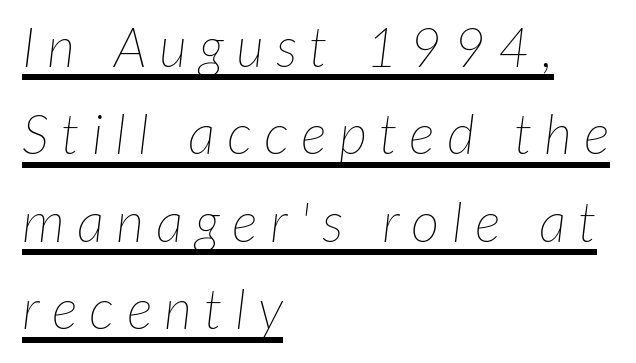
{"italic": "yes", "lean": "right", "slant_degrees": 7, "bold": "no", "weight": "thin", "width": "normal", "stroke_contrast": "low", "x_height": "medium", "monospaced": "no", "underline": "yes", "align": "left", "line_spacing": "normal", "line_spacing_ratio": 1.59, "letter_spacing": "wide", "letter_spacing_em": 0.22, "glyph_px": 55}
